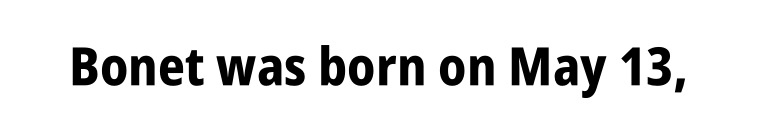
Q: Is the text bold? A: Yes.
Q: Is the text italic (slanted)? A: No, it is upright.
Q: Is the typeface a serif or a sans-serif typeface? A: Sans-serif.
Q: Is the text underlined? A: No.
Q: Is the spacing between letters normal or unusually wide? A: Normal.
Q: Width (condensed, normal, or wide)? A: Condensed.
Q: Stroke contrast? A: Low.
Q: x-height? A: Large.
Q: Monospaced? A: No.
